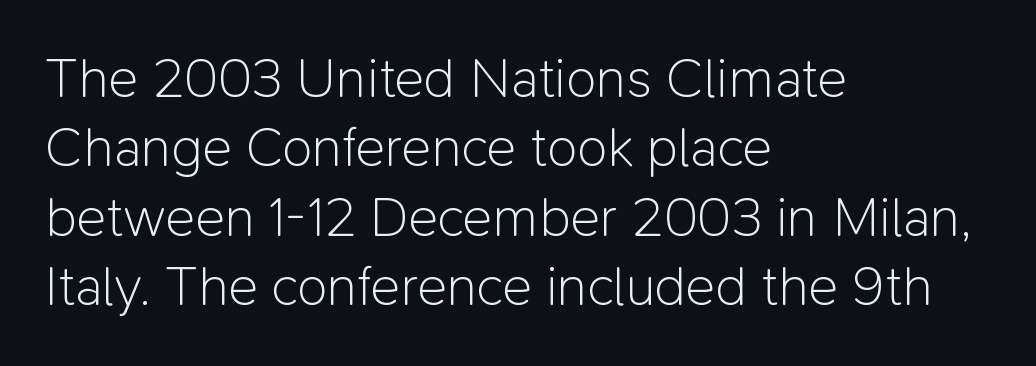
Q: Is the text bold? A: No.
Q: Is the text italic (slanted)? A: No, it is upright.
Q: Is the typeface a serif or a sans-serif typeface? A: Sans-serif.
Q: Is the text underlined? A: No.
Q: How is the paragraph aligned? A: Left-aligned.
Q: Is the spacing between letters normal or unusually wide? A: Normal.
Q: Width (condensed, normal, or wide)? A: Normal.
Q: Stroke contrast? A: Low.
Q: x-height? A: Medium.
Q: Monospaced? A: No.
